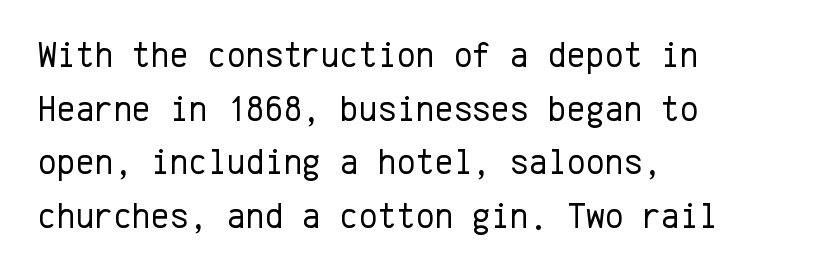
The passage shown is typeset with a sans-serif family. Do the characters align in a grid? Yes, the font is monospaced. The letters sit at their default tracking, neither squeezed nor spread. The font sits on the lighter half of the weight spectrum, regular included. The strip under each line holds only bare page. Regarding leading, the lines here are spaced in the standard way.
